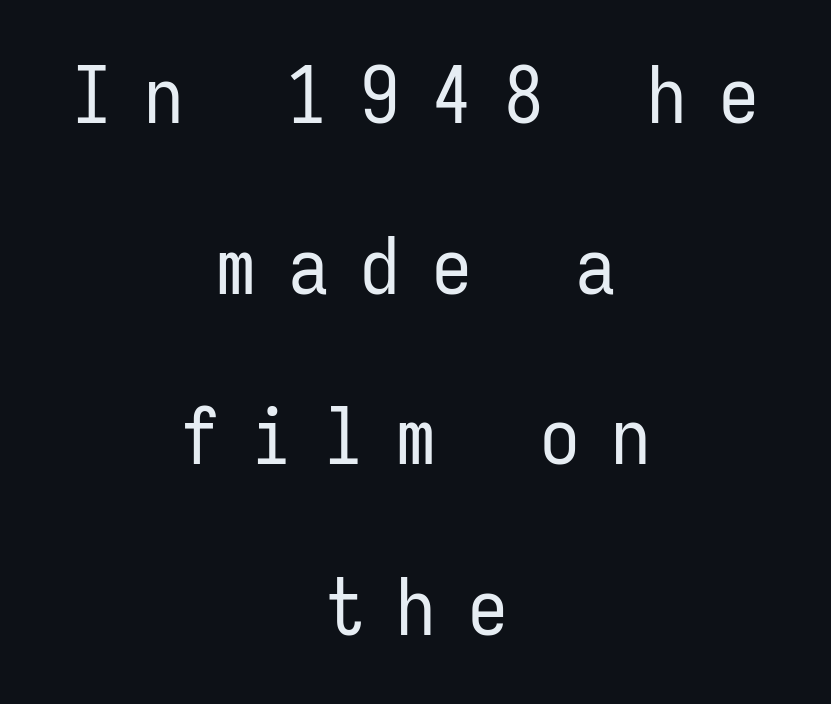
These lines stand farther apart than default settings would place them. Beneath every word, the page is bare. Check where the strokes stop: nothing finishes them off — pure sans. Layout note: lines centered. Characters remain perfectly vertical along every line. The face used here is monospaced, like something from a code editor.
